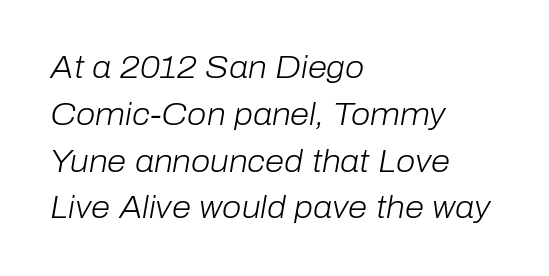
{"italic": "yes", "lean": "right", "slant_degrees": 10, "bold": "no", "weight": "light", "width": "normal", "stroke_contrast": "low", "x_height": "medium", "monospaced": "no", "underline": "no", "align": "left", "line_spacing": "normal", "line_spacing_ratio": 1.51, "letter_spacing": "normal", "letter_spacing_em": 0.0, "glyph_px": 31}
